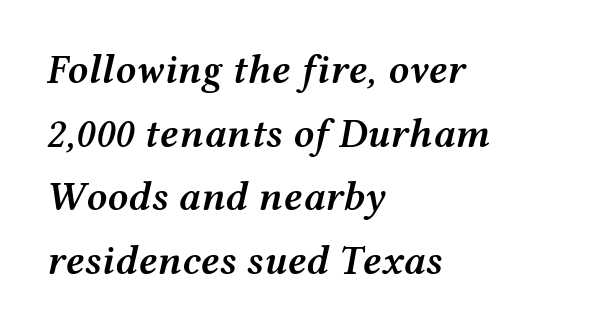
The image shows 41 px semibold, wide type, italic (leaning right); set left-aligned, normal line spacing (1.55x), normal letter spacing, not underlined; medium stroke contrast and a medium x-height.
